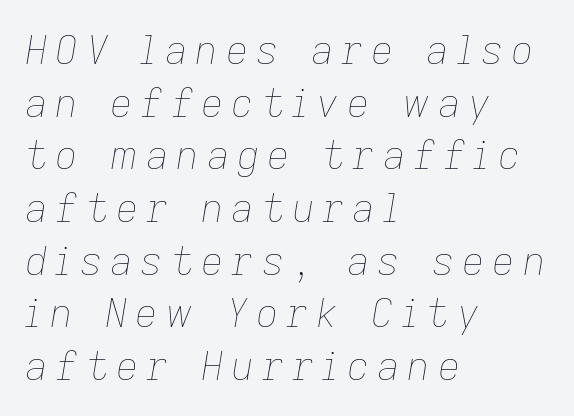
The image shows 39 px thin type, italic (leaning right); set left-aligned, normal line spacing (1.35x), unusually wide letter spacing (+0.2 em), not underlined; low stroke contrast and a medium x-height.
